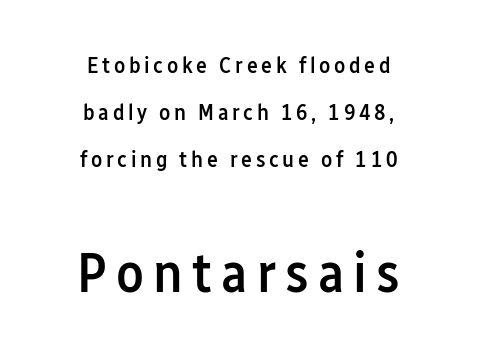
The image shows 57 px semibold, condensed sans-serif type, upright; set centered, loose line spacing (2.05x), not underlined; the second (bottom) block is 2.48x larger; low stroke contrast and a medium x-height.
